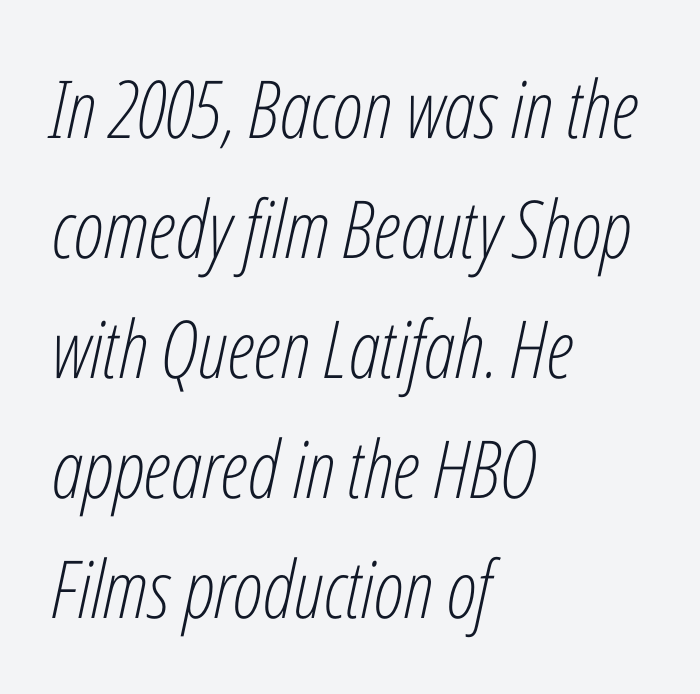
Does the copy run flush right? No — it runs flush left. Do the characters align in a grid? No, the font is proportional. Letters rest on an invisible, unmarked baseline. Is this a heavy cut? Hardly; it is regular or lighter. These lines were composed using italics.
